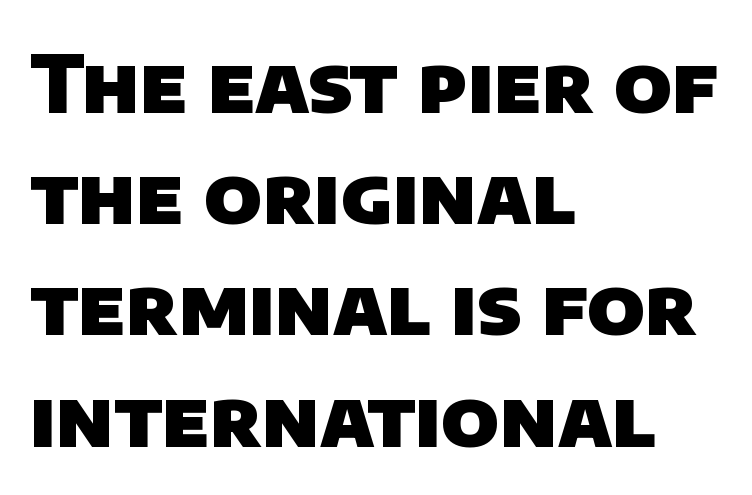
{"serif": "no", "bold": "yes", "weight": "heavy", "width": "normal", "stroke_contrast": "low", "x_height": "large", "monospaced": "no", "underline": "no", "align": "left", "line_spacing": "normal", "line_spacing_ratio": 1.39, "letter_spacing": "normal", "letter_spacing_em": 0.0, "glyph_px": 80}
